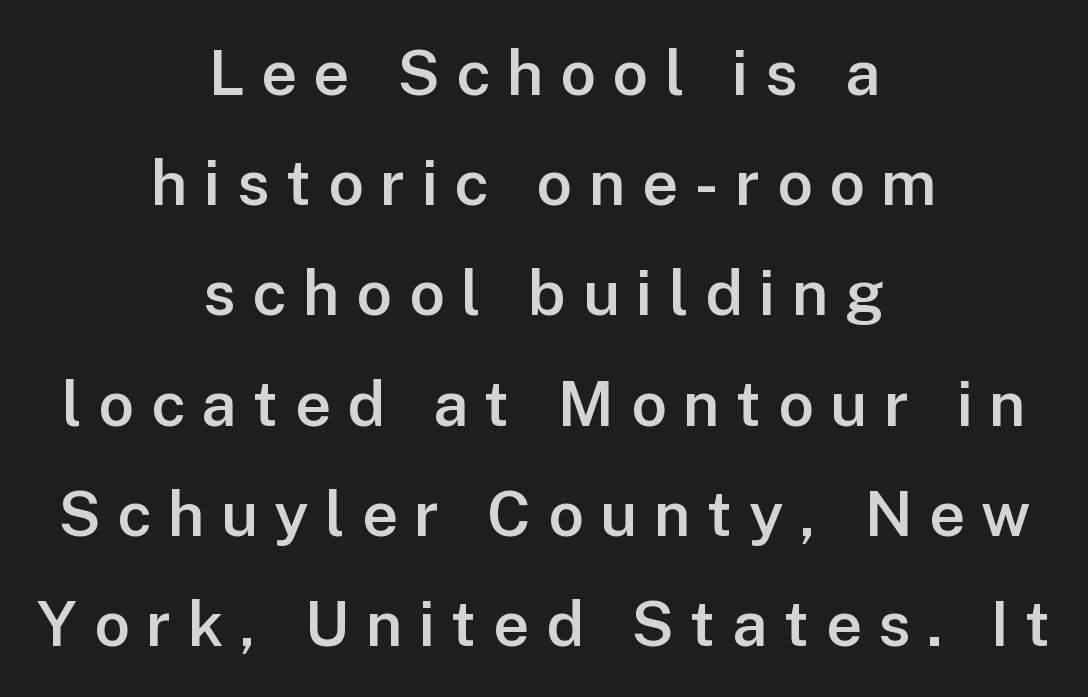
{"serif": "no", "italic": "no", "bold": "semi", "weight": "semibold", "width": "normal", "stroke_contrast": "low", "x_height": "medium", "monospaced": "no", "underline": "no", "align": "center", "line_spacing_ratio": 1.75, "letter_spacing": "wide", "letter_spacing_em": 0.26, "glyph_px": 63}
